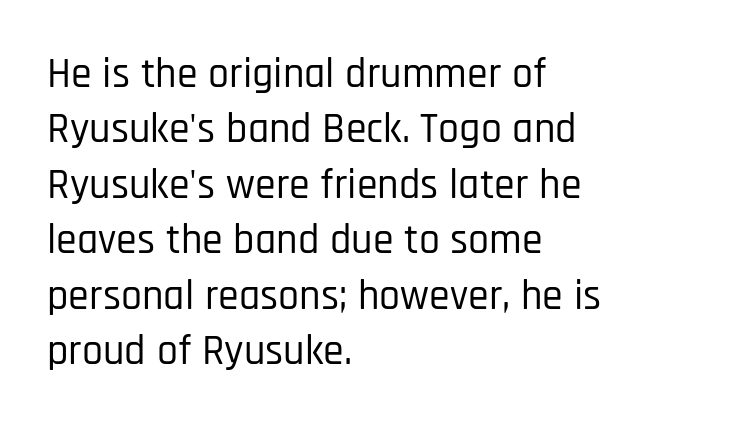
Q: Is the text italic (slanted)? A: No, it is upright.
Q: Is the typeface a serif or a sans-serif typeface? A: Sans-serif.
Q: Is the text underlined? A: No.
Q: How is the paragraph aligned? A: Left-aligned.
Q: Is the spacing between letters normal or unusually wide? A: Normal.
Q: Is the spacing between lines tight, normal or loose? A: Normal.
Q: Width (condensed, normal, or wide)? A: Condensed.
Q: Stroke contrast? A: Low.
Q: x-height? A: Large.
Q: Monospaced? A: No.
